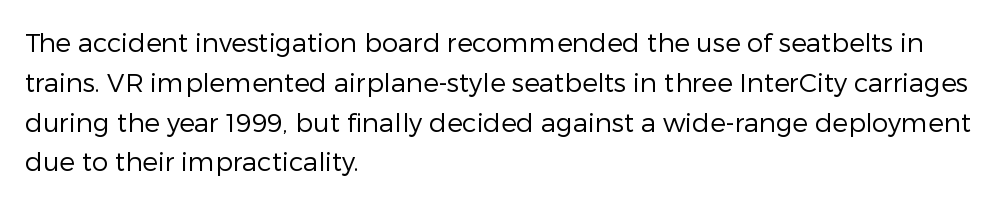
Nobody touched the tracking dial on this one. Line starts are locked; line ends wander. The block of text has a typical density, with ordinary space between rows. The glyphs are unaccompanied by any horizontal stroke below them. Notice how the stems are strictly vertical — no italics here. These glyphs show unthickened strokes, regular width or finer.
